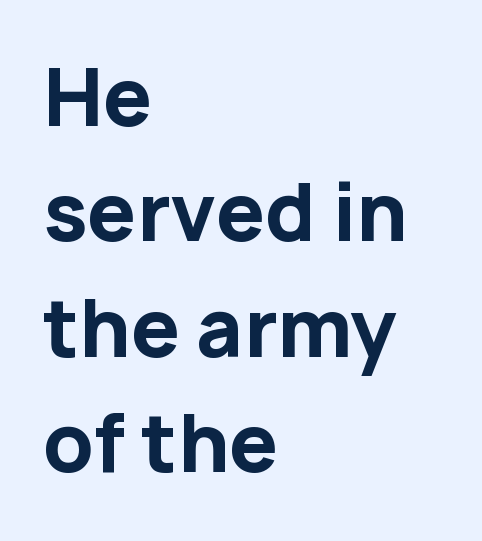
Q: Is the text bold? A: Yes.
Q: Is the text italic (slanted)? A: No, it is upright.
Q: Is the typeface a serif or a sans-serif typeface? A: Sans-serif.
Q: Is the text underlined? A: No.
Q: How is the paragraph aligned? A: Left-aligned.
Q: Is the spacing between letters normal or unusually wide? A: Normal.
Q: Is the spacing between lines tight, normal or loose? A: Normal.
Q: Width (condensed, normal, or wide)? A: Normal.
Q: Stroke contrast? A: Low.
Q: x-height? A: Medium.
Q: Monospaced? A: No.
